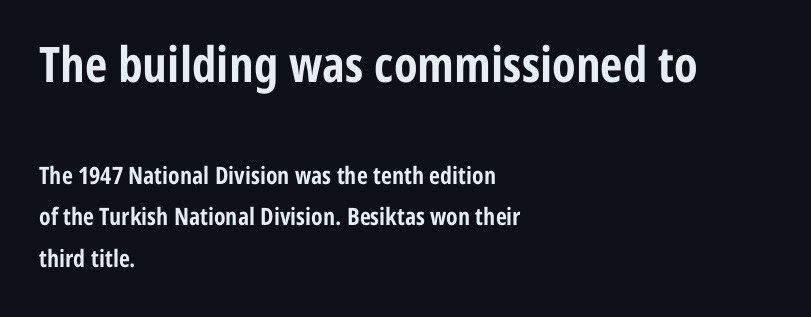
{"serif": "no", "italic": "no", "bold": "yes", "weight": "bold", "width": "condensed", "stroke_contrast": "low", "x_height": "medium", "monospaced": "no", "underline": "no", "align": "left", "line_spacing_ratio": 1.73, "letter_spacing": "normal", "letter_spacing_em": 0.0, "larger_block": "first", "size_ratio": 2.04, "glyph_px": 49}
